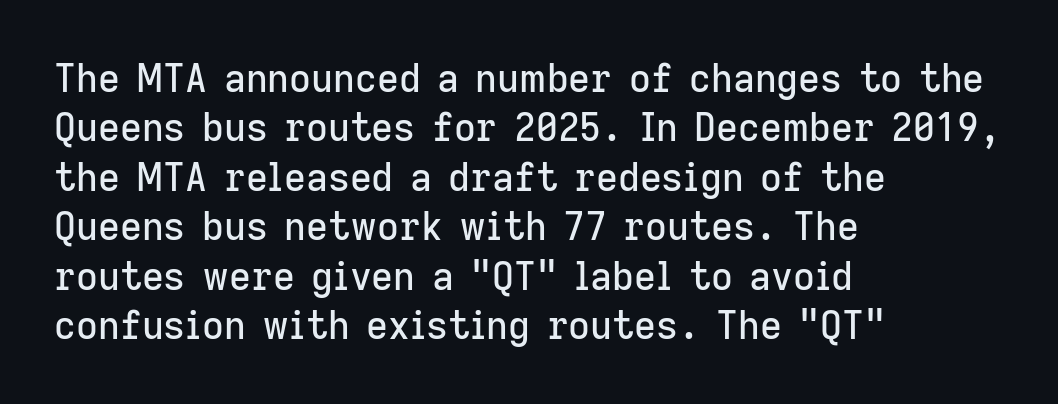
{"serif": "no", "italic": "no", "width": "normal", "stroke_contrast": "low", "x_height": "medium", "monospaced": "no", "underline": "no", "align": "left", "line_spacing": "normal", "line_spacing_ratio": 1.3, "letter_spacing": "normal", "letter_spacing_em": 0.0, "glyph_px": 38}
